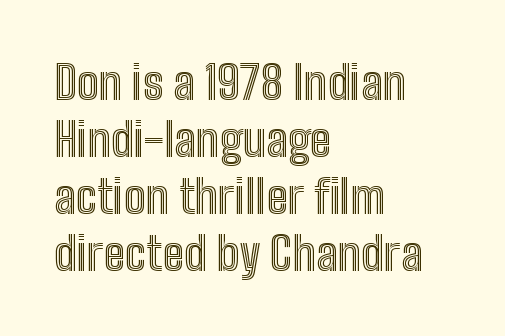
{"italic": "no", "width": "condensed", "x_height": "medium", "monospaced": "no", "underline": "no", "align": "left", "line_spacing_ratio": 1.24, "letter_spacing": "normal", "letter_spacing_em": 0.0, "glyph_px": 46}
